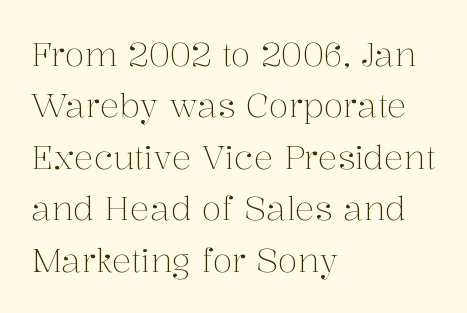
Where is the straight margin? On the left. Character widths vary here, with narrow letters taking less room than wide ones. Heaviness? Minimal to ordinary, like unemphasized prose. Upright lettering throughout. One glance says typical: line gaps are just what's usual. Typographically, this falls in the serif category.
